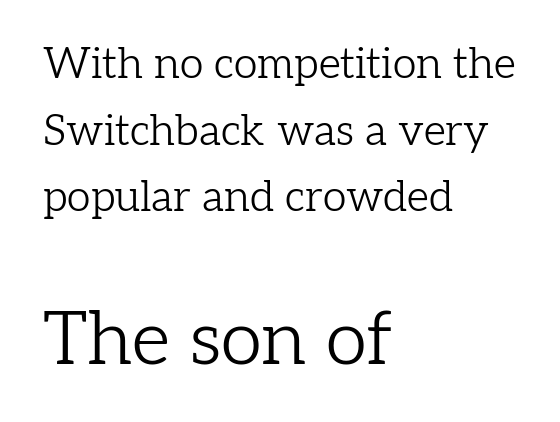
The image shows 75 px light serif type, upright; set left-aligned, normal line spacing (1.55x), normal letter spacing, not underlined; the second (bottom) block is 1.74x larger; low stroke contrast and a medium x-height.
